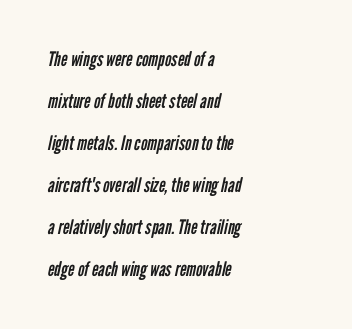
Q: Is the text bold? A: No.
Q: Is the text underlined? A: No.
Q: How is the paragraph aligned? A: Left-aligned.
Q: Is the spacing between letters normal or unusually wide? A: Normal.
Q: Is the spacing between lines tight, normal or loose? A: Loose.
